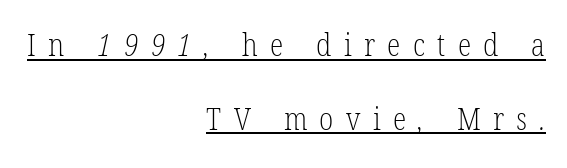
Unlike a clean sans, this face finishes its strokes with serifs. You could not count columns in this text — the font is proportionally spaced. A typesetter would call this leading open, well beyond the default. Horizontal alignment here is rightward, an uncommon choice for prose. The strokes are not fattened; the text isn't bold. The string is rendered with underlining switched on.
